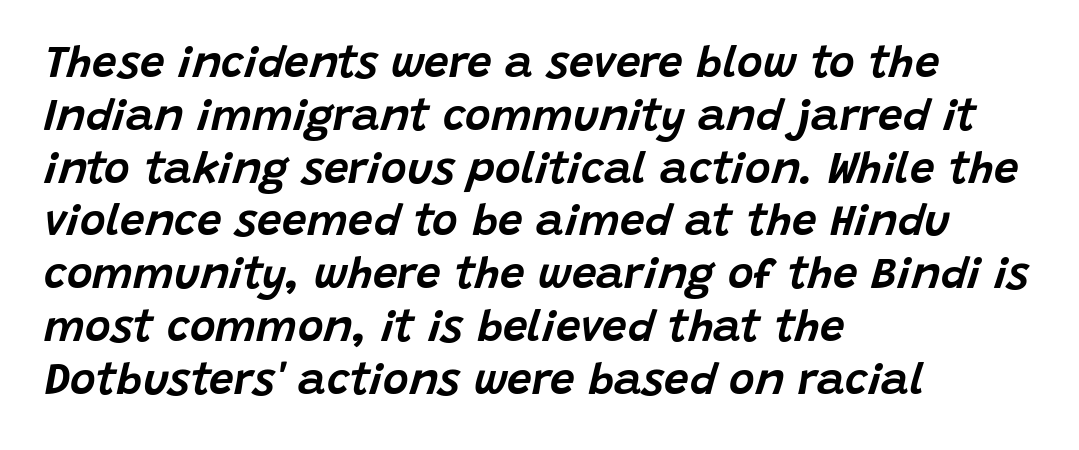
The typesetter chose a ragged-right arrangement here. The rendering uses natural spacing where letterforms have individual widths. The axis of the letterforms is tilted away from vertical. Anything drawn beneath the words? Only blank space. The type is set solid horizontally, with unmodified tracking.
